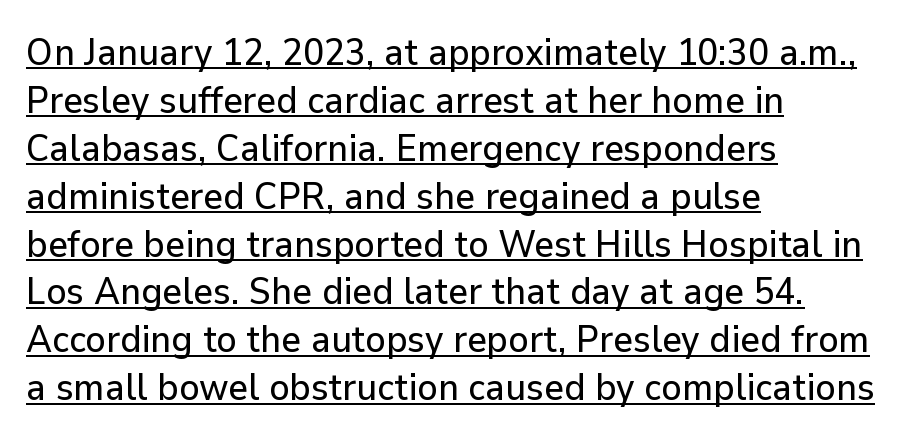
Q: Is the text italic (slanted)? A: No, it is upright.
Q: Is the typeface a serif or a sans-serif typeface? A: Sans-serif.
Q: Is the text underlined? A: Yes.
Q: How is the paragraph aligned? A: Left-aligned.
Q: Is the spacing between letters normal or unusually wide? A: Normal.
Q: Is the spacing between lines tight, normal or loose? A: Normal.
Q: Width (condensed, normal, or wide)? A: Normal.
Q: Stroke contrast? A: Low.
Q: x-height? A: Medium.
Q: Monospaced? A: No.
